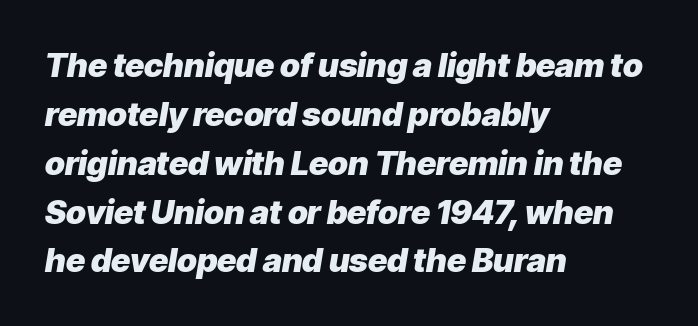
{"italic": "yes", "lean": "right", "slant_degrees": 9, "bold": "yes", "weight": "heavy", "width": "normal", "stroke_contrast": "low", "x_height": "medium", "monospaced": "no", "underline": "no", "align": "left", "line_spacing": "normal", "line_spacing_ratio": 1.48, "letter_spacing": "normal", "letter_spacing_em": 0.0, "glyph_px": 33}
